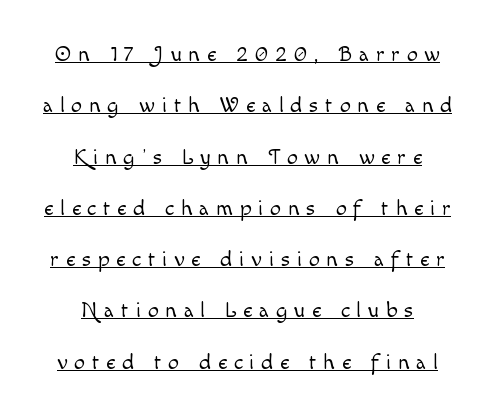
{"italic": "no", "bold": "no", "underline": "yes", "align": "center", "line_spacing": "loose", "line_spacing_ratio": 2.33, "letter_spacing": "wide", "letter_spacing_em": 0.31, "glyph_px": 22}
